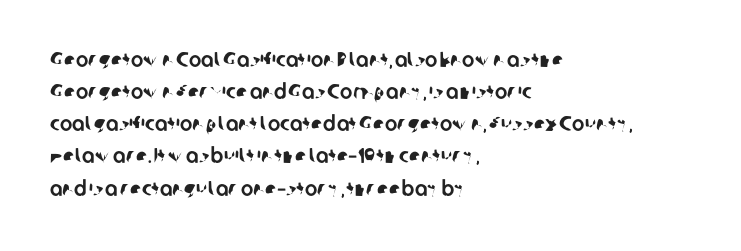
This block has exactly the height ordinary leading produces. Line beginnings align vertically; line endings do not. Descenders are the only things crossing below the line. Nothing unusual about the tracking: characters are spaced as the font intends.
